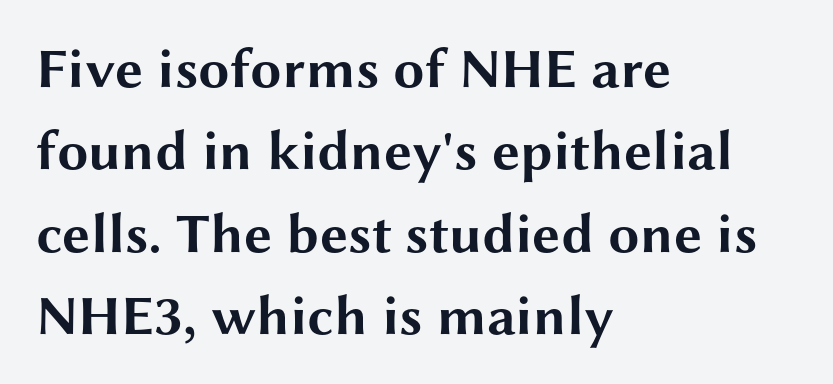
{"serif": "no", "italic": "no", "bold": "yes", "weight": "bold", "width": "wide", "stroke_contrast": "medium", "x_height": "medium", "monospaced": "no", "underline": "no", "align": "left", "line_spacing": "normal", "line_spacing_ratio": 1.47, "letter_spacing": "normal", "letter_spacing_em": 0.0, "glyph_px": 56}
